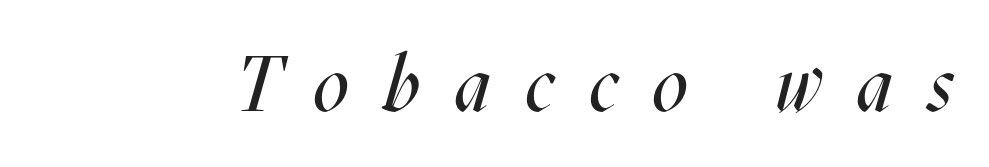
Q: Is the text bold? A: No.
Q: Is the text italic (slanted)? A: Yes, it leans right by about 17 degrees.
Q: Is the text underlined? A: No.
Q: Is the spacing between letters normal or unusually wide? A: Unusually wide.
Q: Width (condensed, normal, or wide)? A: Condensed.
Q: Stroke contrast? A: Medium.
Q: x-height? A: Large.
Q: Monospaced? A: No.
